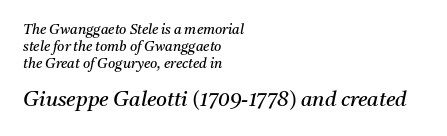
No heavy texture on the line: the type isn't bold. Bigger letters appear in the bottom chunk; the top chunk is reduced. Standard letterfit; no display-style spreading of the glyphs. Italic: yes, the glyphs are oblique.
